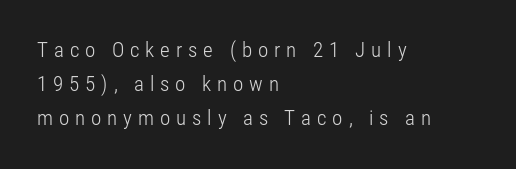
The image shows 21 px text type, upright; set left-aligned, normal line spacing (1.62x), unusually wide letter spacing (+0.28 em), not underlined.
